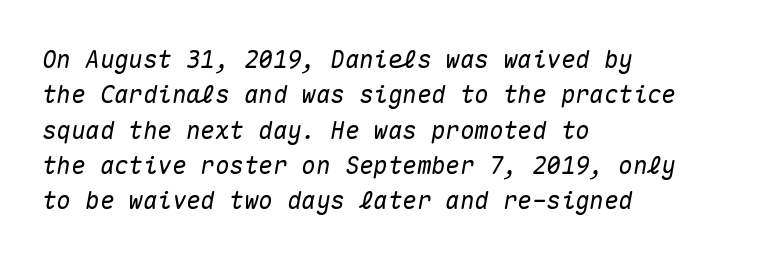
Q: Is the text italic (slanted)? A: Yes, it leans right by about 10 degrees.
Q: Is the text underlined? A: No.
Q: How is the paragraph aligned? A: Left-aligned.
Q: Is the spacing between letters normal or unusually wide? A: Normal.
Q: Is the spacing between lines tight, normal or loose? A: Normal.
